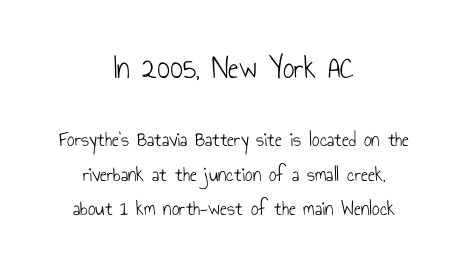
The image shows 32 px light, condensed sans-serif type, upright; set centered, normal line spacing (1.66x), normal letter spacing, not underlined; the first (top) block is 1.52x larger; low stroke contrast and a small x-height.
